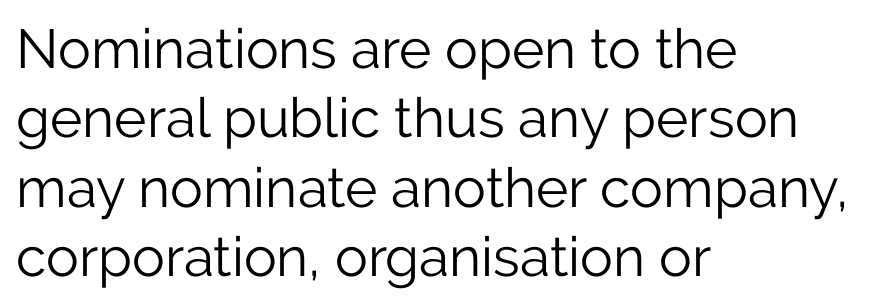
{"serif": "no", "italic": "no", "bold": "no", "weight": "light", "width": "normal", "stroke_contrast": "low", "x_height": "medium", "monospaced": "no", "underline": "no", "align": "left", "line_spacing": "normal", "line_spacing_ratio": 1.26, "letter_spacing": "normal", "letter_spacing_em": 0.0, "glyph_px": 55}
